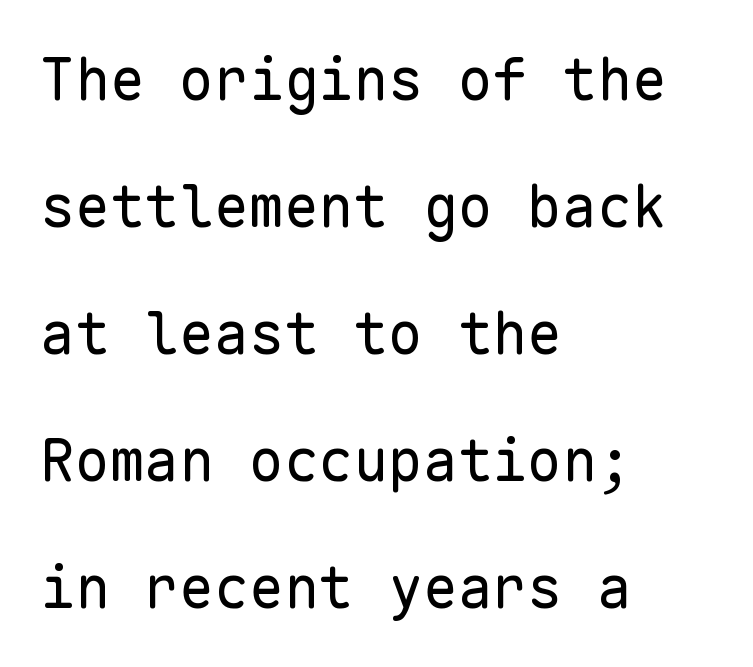
Q: Is the text bold? A: No.
Q: Is the text italic (slanted)? A: No, it is upright.
Q: Is the typeface a serif or a sans-serif typeface? A: Sans-serif.
Q: Is the text underlined? A: No.
Q: How is the paragraph aligned? A: Left-aligned.
Q: Is the spacing between letters normal or unusually wide? A: Normal.
Q: Is the spacing between lines tight, normal or loose? A: Loose.
Q: Width (condensed, normal, or wide)? A: Normal.
Q: Stroke contrast? A: Low.
Q: x-height? A: Medium.
Q: Monospaced? A: Yes.
